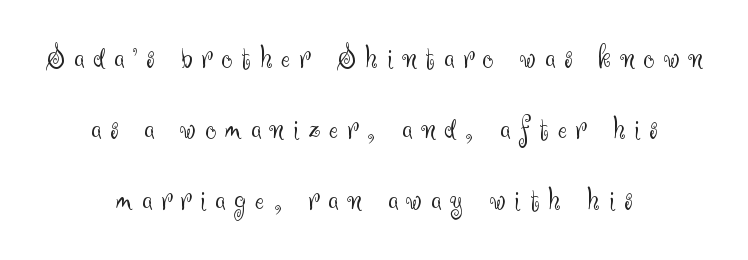
Q: Is the text bold? A: No.
Q: Is the text italic (slanted)? A: No, it is upright.
Q: Is the typeface a serif or a sans-serif typeface? A: Sans-serif.
Q: Is the text underlined? A: No.
Q: How is the paragraph aligned? A: Centered.
Q: Is the spacing between letters normal or unusually wide? A: Unusually wide.
Q: Is the spacing between lines tight, normal or loose? A: Loose.
Q: Width (condensed, normal, or wide)? A: Normal.
Q: Stroke contrast? A: Medium.
Q: x-height? A: Small.
Q: Monospaced? A: No.
